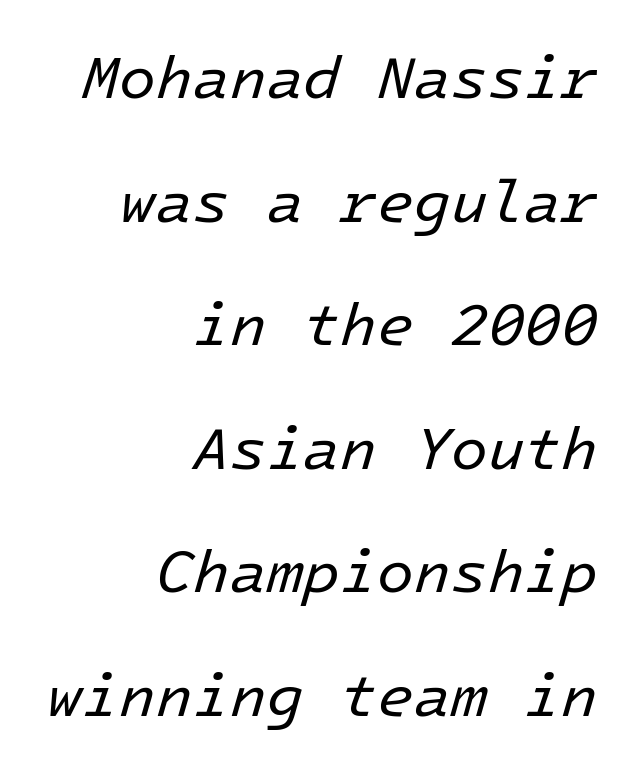
The image shows 60 px regular-weight type, italic (leaning right); set right-aligned, loose line spacing (2.06x), normal letter spacing, not underlined; low stroke contrast and a medium x-height.
